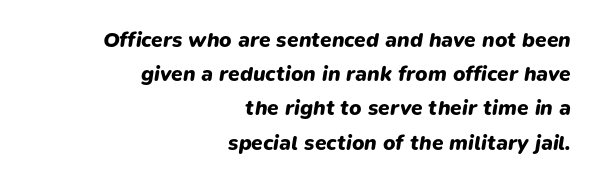
If you drew a line through each stem, it would be angled. The rendering uses a bold face; every stroke is thick and dark. Leading: standard. Quick note: underline off. Where is the straight margin? On the right.
